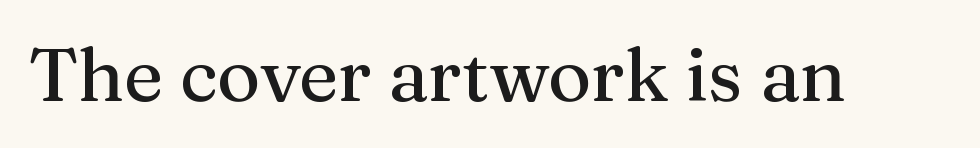
{"serif": "yes", "italic": "no", "width": "normal", "stroke_contrast": "medium", "x_height": "medium", "monospaced": "no", "underline": "no", "letter_spacing": "normal", "letter_spacing_em": 0.0, "glyph_px": 74}
